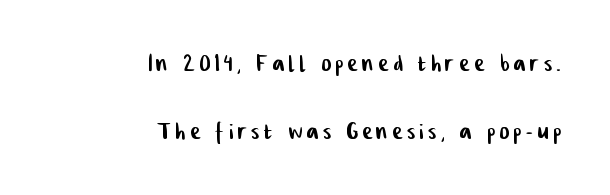
{"serif": "no", "width": "condensed", "stroke_contrast": "low", "x_height": "medium", "monospaced": "no", "underline": "no", "align": "right", "line_spacing": "loose", "line_spacing_ratio": 2.26, "glyph_px": 30}
